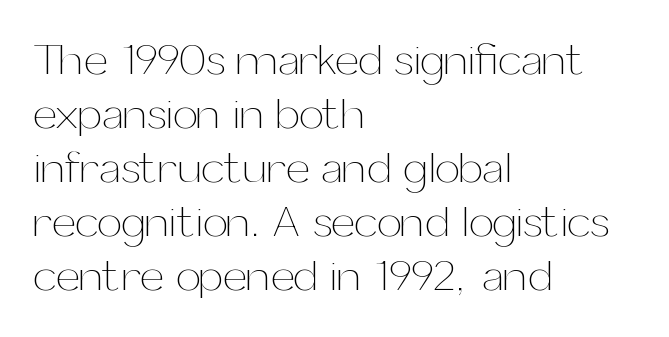
Ordinary non-slanted type is in use. Plain, unruled lines of type. This reads as an unemphasized weight, regular at the heaviest. Every row of glyphs begins at an identical x-position on the left.
